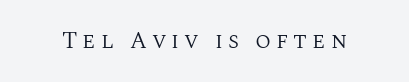
Nope, not italic — everything's standing straight. Observe the wide spacing: letters keep a clear distance from each other. No chunkiness to these letters — they're not bold. The baseline area is clear.
